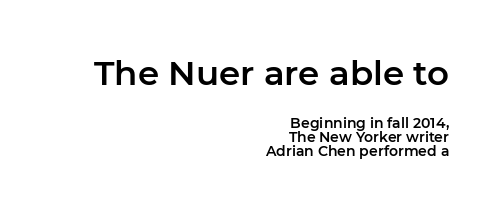
The typesetter chose a ragged-left arrangement here. Just letters on the line, the space beneath them empty. These two chunks differ in scale, with the top chunk taking the larger measure. Rendered with straight, roman letterforms. The rendering uses a small line-height, squeezing the rows.
